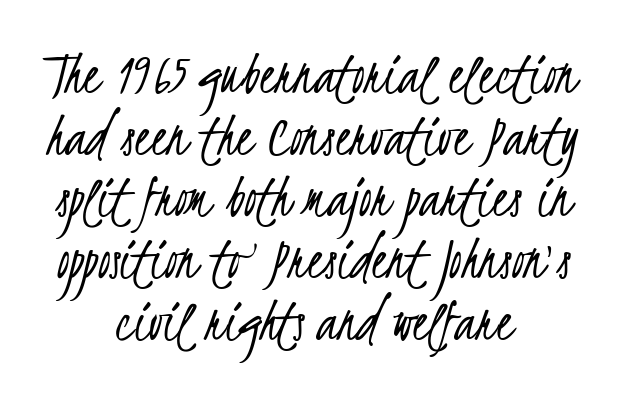
{"serif": "no", "bold": "no", "weight": "light", "width": "condensed", "stroke_contrast": "low", "x_height": "small", "monospaced": "no", "underline": "no", "align": "center", "line_spacing": "tight", "line_spacing_ratio": 0.98, "letter_spacing": "normal", "letter_spacing_em": 0.0, "glyph_px": 63}
